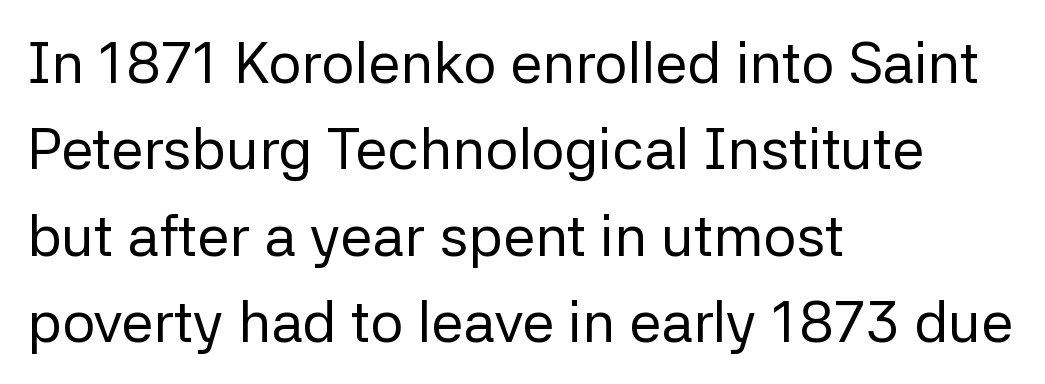
The image shows 58 px regular-weight sans-serif type, upright; set left-aligned, normal line spacing (1.49x), normal letter spacing, not underlined; low stroke contrast and a medium x-height.
